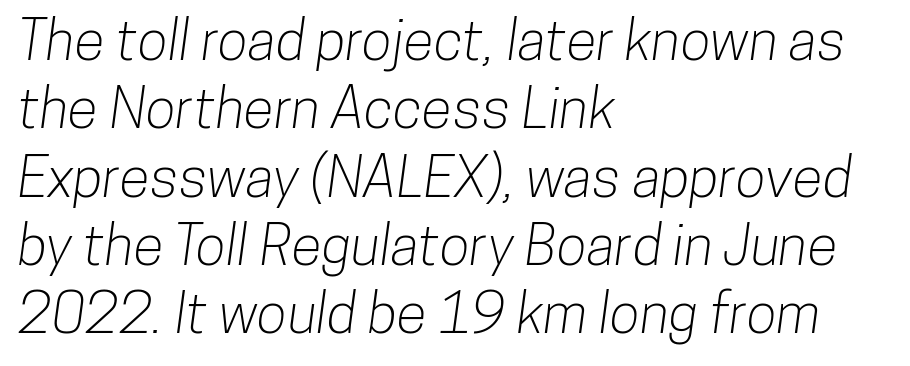
The image shows 56 px condensed sans-serif type; set left-aligned, line spacing 1.22x, normal letter spacing, not underlined; low stroke contrast and a medium x-height.
